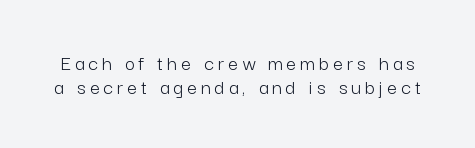
The image shows 22 px text type, upright; set tight line spacing (1.1x), not underlined.
